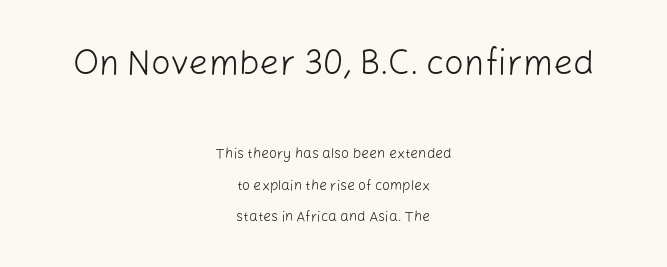
The image shows 35 px light sans-serif type, upright; set centered, loose line spacing (2.24x), normal letter spacing, not underlined; the first (top) block is 2.5x larger; low stroke contrast and a medium x-height.
